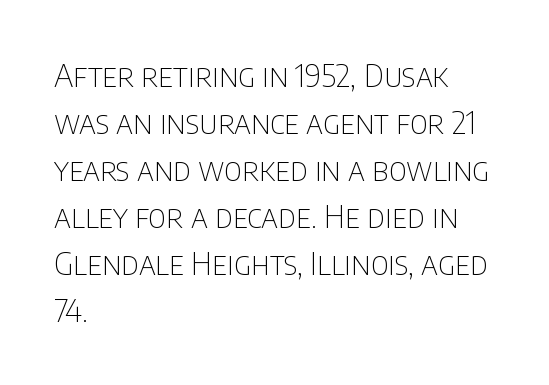
Q: Is the text bold? A: No.
Q: Is the text italic (slanted)? A: No, it is upright.
Q: Is the typeface a serif or a sans-serif typeface? A: Sans-serif.
Q: Is the text underlined? A: No.
Q: How is the paragraph aligned? A: Left-aligned.
Q: Is the spacing between letters normal or unusually wide? A: Normal.
Q: Is the spacing between lines tight, normal or loose? A: Normal.
Q: Width (condensed, normal, or wide)? A: Condensed.
Q: Stroke contrast? A: Low.
Q: x-height? A: Large.
Q: Monospaced? A: No.
